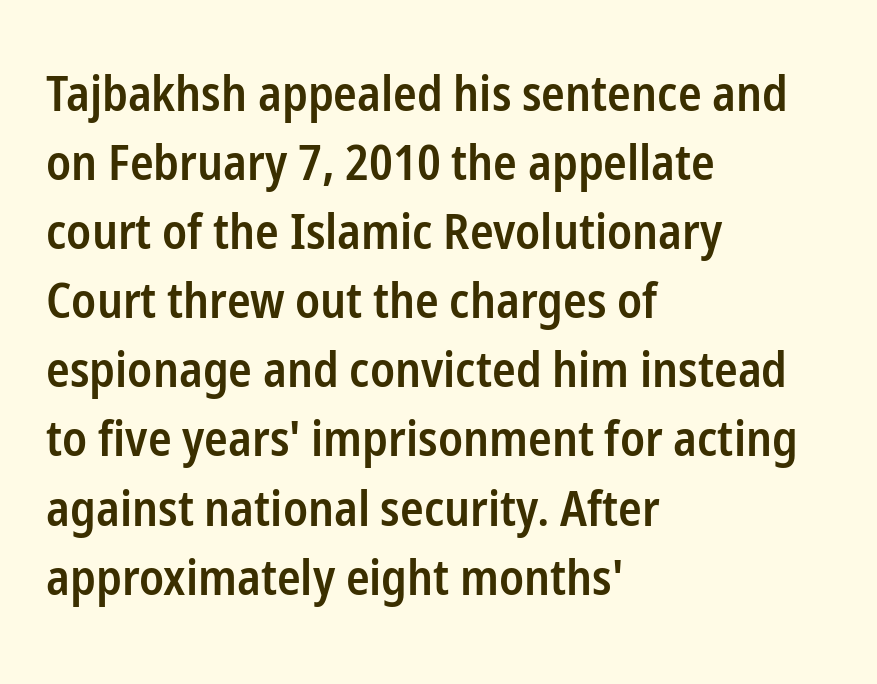
{"serif": "no", "italic": "no", "bold": "semi", "weight": "semibold", "width": "condensed", "stroke_contrast": "low", "x_height": "medium", "monospaced": "no", "underline": "no", "align": "left", "line_spacing": "normal", "line_spacing_ratio": 1.41, "letter_spacing": "normal", "letter_spacing_em": 0.0, "glyph_px": 49}
